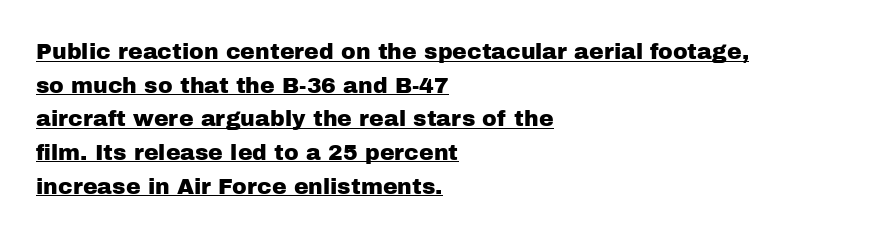
{"italic": "no", "underline": "yes", "align": "left", "line_spacing": "normal", "line_spacing_ratio": 1.53, "letter_spacing": "normal", "letter_spacing_em": 0.0, "glyph_px": 22}
